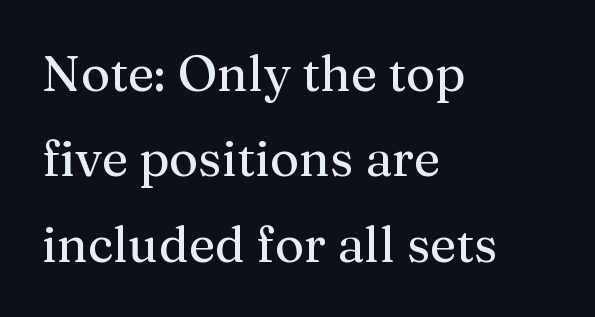
The letters advance in unequal steps, a hallmark of proportional type. Unmarked baselines from the first word to the last. Every character sits straight up, as roman type does. Notice how the passage keeps a crisp vertical edge on the left only. Old-style or modern, the face here clearly has serifs. Characters follow at the spacing the type designer built in.
